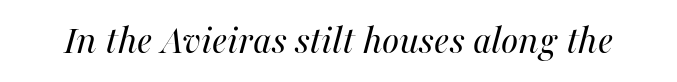
{"italic": "yes", "lean": "right", "slant_degrees": 16, "bold": "no", "weight": "regular", "width": "normal", "stroke_contrast": "medium", "x_height": "medium", "monospaced": "no", "underline": "no", "letter_spacing": "normal", "letter_spacing_em": 0.0, "glyph_px": 41}
